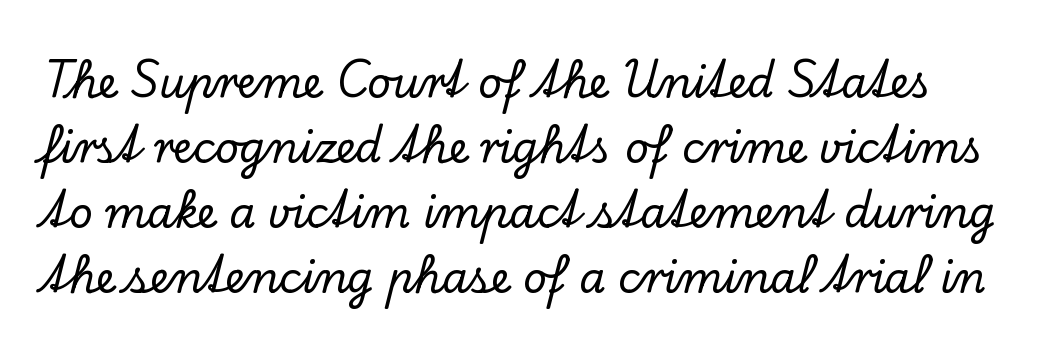
Q: Is the text italic (slanted)? A: Yes.
Q: Is the typeface a serif or a sans-serif typeface? A: Serif.
Q: Is the text underlined? A: No.
Q: Is the spacing between letters normal or unusually wide? A: Normal.
Q: Is the spacing between lines tight, normal or loose? A: Normal.
Q: Width (condensed, normal, or wide)? A: Normal.
Q: Stroke contrast? A: Low.
Q: x-height? A: Small.
Q: Monospaced? A: No.
